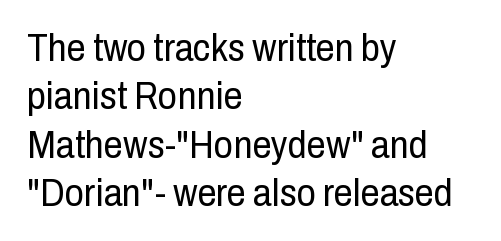
The image shows 38 px regular-weight, condensed sans-serif type, upright; set left-aligned, normal line spacing (1.27x), normal letter spacing, not underlined; low stroke contrast and a medium x-height.
